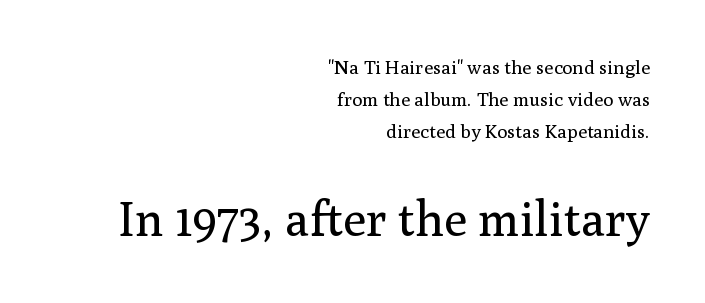
{"serif": "yes", "italic": "no", "bold": "no", "weight": "regular", "width": "normal", "stroke_contrast": "medium", "x_height": "medium", "monospaced": "no", "underline": "no", "align": "right", "line_spacing": "normal", "line_spacing_ratio": 1.68, "letter_spacing": "normal", "letter_spacing_em": 0.0, "larger_block": "second", "size_ratio": 2.53, "glyph_px": 48}
